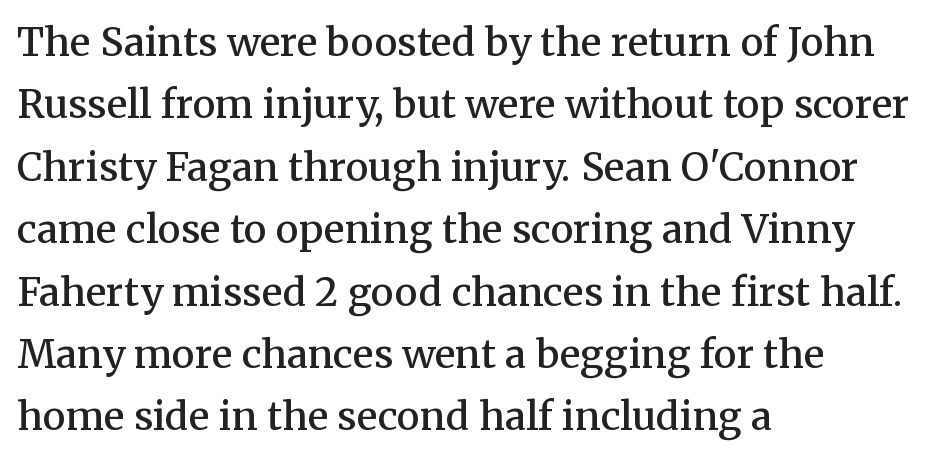
Q: Is the text bold? A: Semi-bold.
Q: Is the text italic (slanted)? A: No, it is upright.
Q: Is the typeface a serif or a sans-serif typeface? A: Serif.
Q: Is the text underlined? A: No.
Q: How is the paragraph aligned? A: Left-aligned.
Q: Is the spacing between letters normal or unusually wide? A: Normal.
Q: Is the spacing between lines tight, normal or loose? A: Normal.
Q: Width (condensed, normal, or wide)? A: Normal.
Q: Stroke contrast? A: Medium.
Q: x-height? A: Medium.
Q: Monospaced? A: No.
